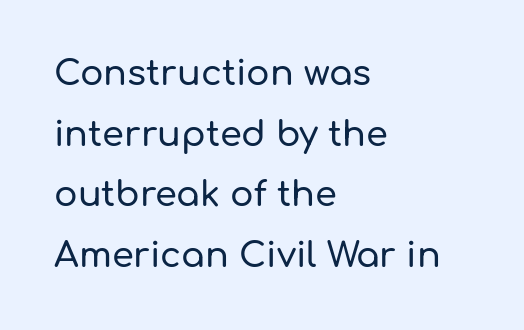
A typesetter would mark this as roman, not italic. Words appear dense and cohesive because spacing is normal. The rendering uses natural spacing where letterforms have individual widths. Unlike a traditional serif, this face leaves its strokes unadorned. Leftover space on each line is placed entirely after the last word. Nobody drew a line under any word here.
